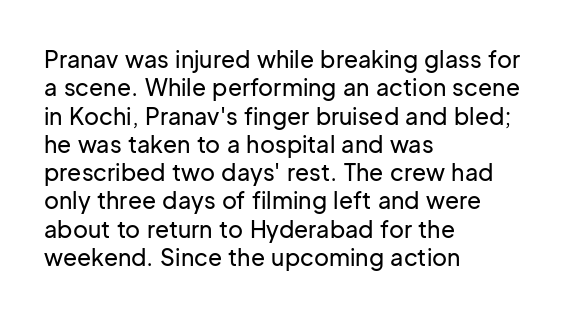
One-word summary of the alignment: left. These lines keep a tight, regular rhythm from letter to letter. Letters rest on an invisible, unmarked baseline. In terms of posture, this sample is upright.
